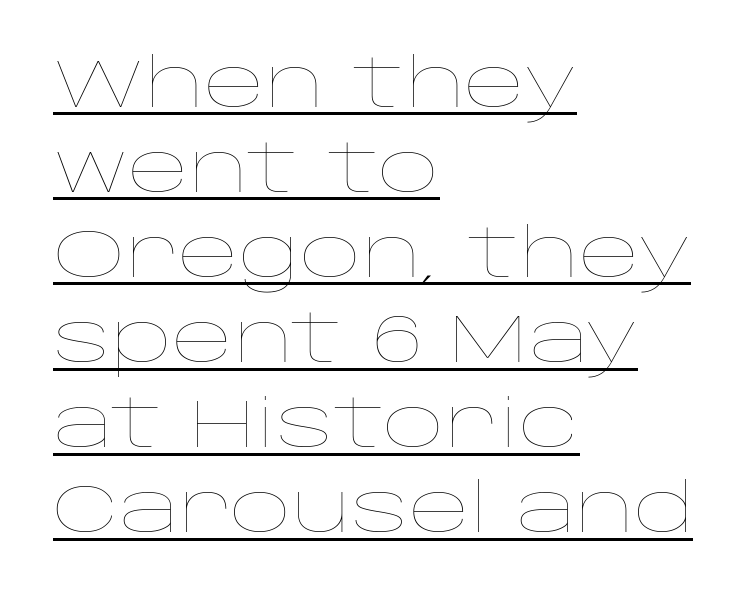
Q: Is the text bold? A: No.
Q: Is the text italic (slanted)? A: No, it is upright.
Q: Is the text underlined? A: Yes.
Q: How is the paragraph aligned? A: Left-aligned.
Q: Is the spacing between letters normal or unusually wide? A: Normal.
Q: Is the spacing between lines tight, normal or loose? A: Normal.
Q: Width (condensed, normal, or wide)? A: Wide.
Q: Stroke contrast? A: Low.
Q: x-height? A: Large.
Q: Monospaced? A: No.
